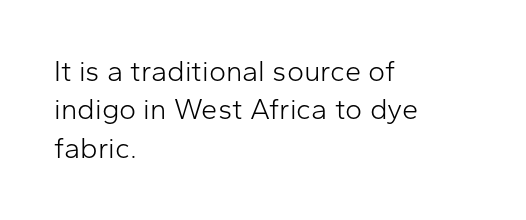
{"serif": "no", "italic": "no", "bold": "no", "weight": "light", "width": "normal", "stroke_contrast": "low", "x_height": "medium", "monospaced": "no", "underline": "no", "align": "left", "line_spacing": "normal", "line_spacing_ratio": 1.32, "letter_spacing": "normal", "letter_spacing_em": 0.0, "glyph_px": 29}
